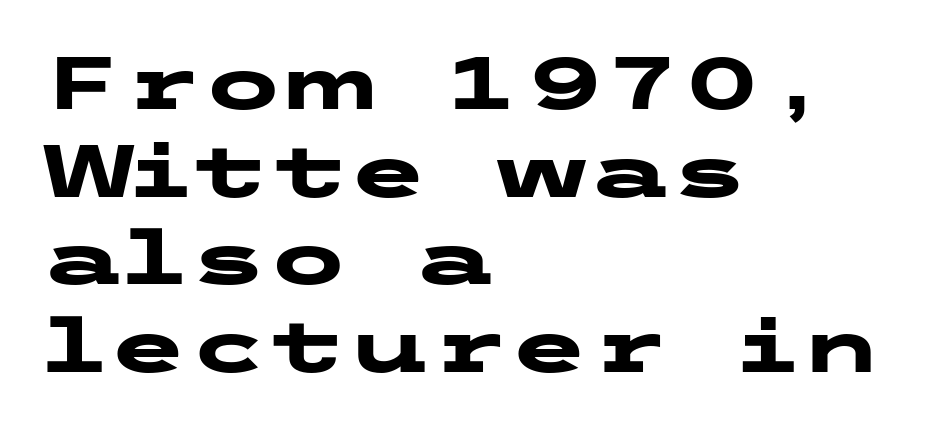
{"serif": "no", "italic": "no", "bold": "yes", "weight": "heavy", "width": "wide", "stroke_contrast": "low", "x_height": "medium", "underline": "no", "align": "left", "line_spacing_ratio": 1.2, "letter_spacing": "normal", "letter_spacing_em": 0.0, "glyph_px": 73}
